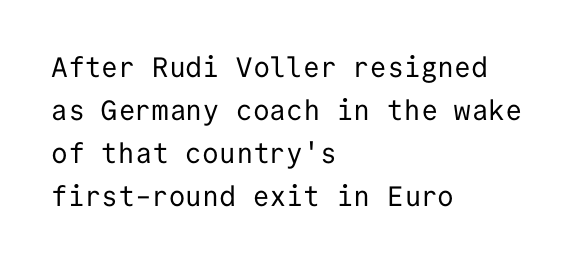
The image shows 28 px regular-weight sans-serif type, upright, monospaced; set left-aligned, normal line spacing (1.54x), normal letter spacing, not underlined; low stroke contrast and a medium x-height.
